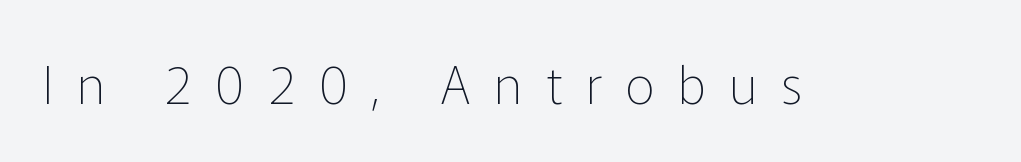
Q: Is the text bold? A: No.
Q: Is the text italic (slanted)? A: No, it is upright.
Q: Is the typeface a serif or a sans-serif typeface? A: Sans-serif.
Q: Is the text underlined? A: No.
Q: Is the spacing between letters normal or unusually wide? A: Unusually wide.
Q: Width (condensed, normal, or wide)? A: Normal.
Q: Stroke contrast? A: Low.
Q: x-height? A: Medium.
Q: Monospaced? A: No.
